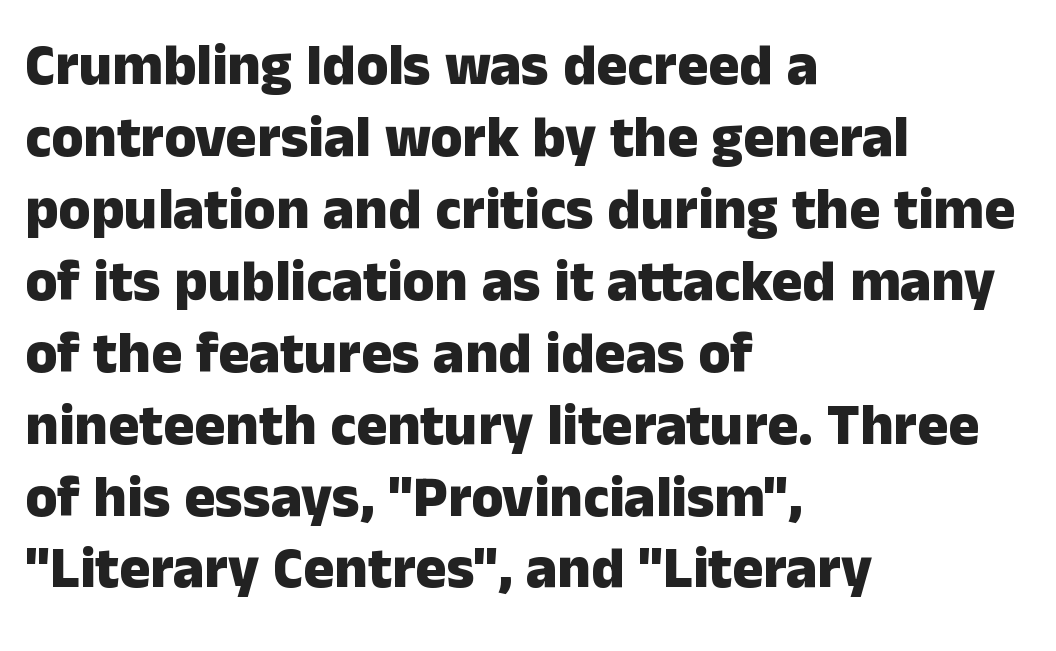
{"serif": "no", "italic": "no", "bold": "yes", "weight": "heavy", "width": "normal", "stroke_contrast": "low", "x_height": "medium", "monospaced": "no", "underline": "no", "align": "left", "line_spacing_ratio": 1.24, "letter_spacing": "normal", "letter_spacing_em": 0.0, "glyph_px": 58}
